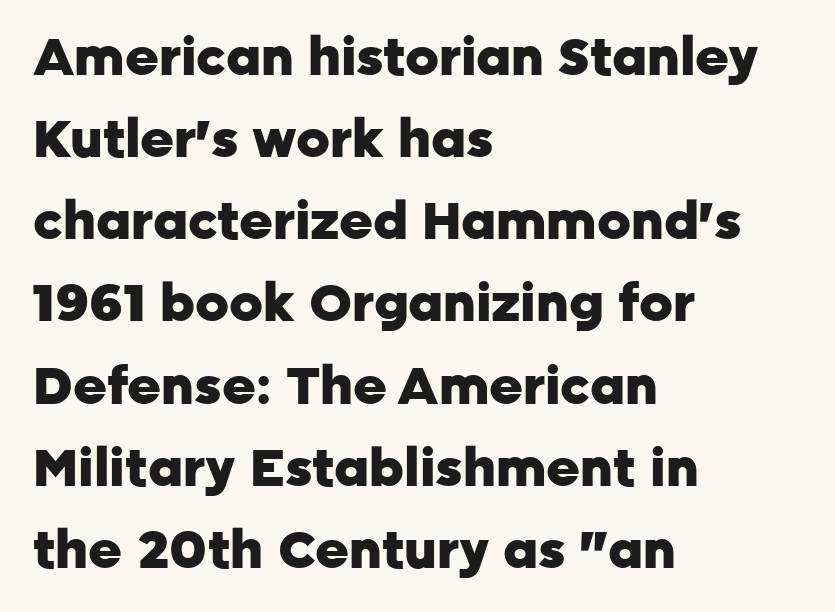
{"serif": "no", "italic": "no", "bold": "yes", "weight": "heavy", "width": "normal", "stroke_contrast": "low", "x_height": "medium", "monospaced": "no", "underline": "no", "align": "left", "line_spacing": "normal", "line_spacing_ratio": 1.58, "letter_spacing": "normal", "letter_spacing_em": 0.0, "glyph_px": 52}
